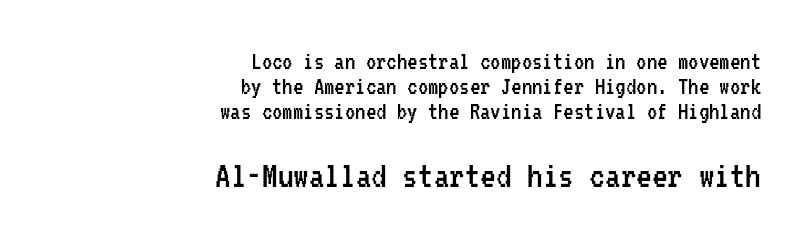
Where is the straight margin? On the right. To sum up the face: it is a sans, with no serifs. Descenders are the only things crossing below the line. Note the uniform advance width — an 'i' takes as much space as an 'm'.
